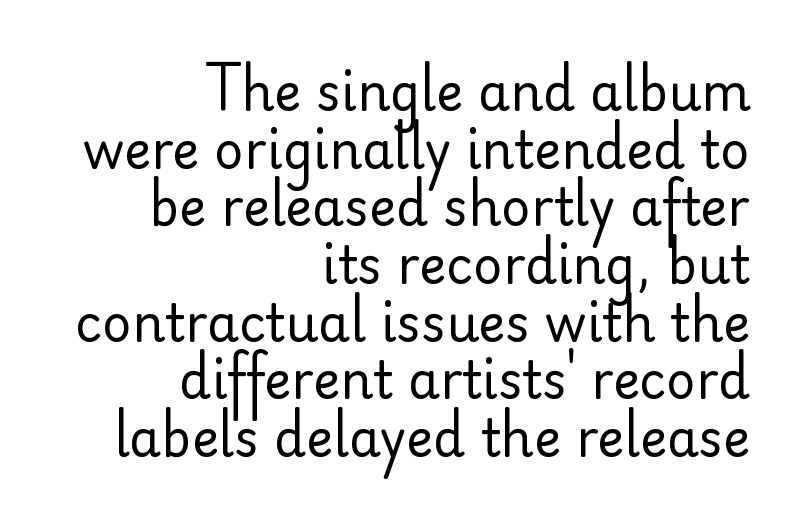
The image shows 51 px regular-weight sans-serif type, upright; set right-aligned, tight line spacing (1.13x), normal letter spacing, not underlined; low stroke contrast and a small x-height.
